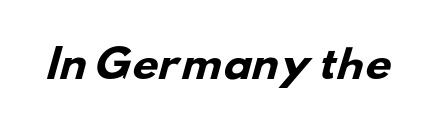
{"serif": "no", "bold": "yes", "weight": "heavy", "width": "wide", "stroke_contrast": "low", "x_height": "small", "monospaced": "no", "underline": "no", "letter_spacing": "normal", "letter_spacing_em": 0.0, "glyph_px": 37}
